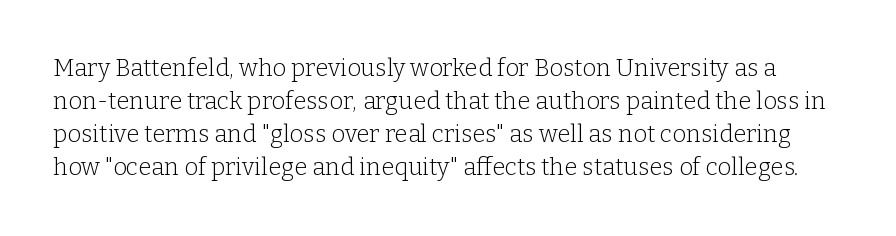
Observe the ordinary spacing: letters are neighbours, not strangers. The typeface has the unassuming heft of standard copy or less. The words here are not underlined. This is roman type, the default non-slanted kind. Notice how descenders clear the ascenders below comfortably — that's standard leading.
